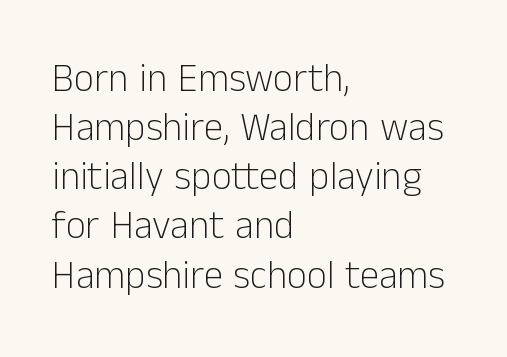
The image shows 39 px light sans-serif type, upright; set left-aligned, normal line spacing (1.26x), normal letter spacing, not underlined; low stroke contrast and a medium x-height.
